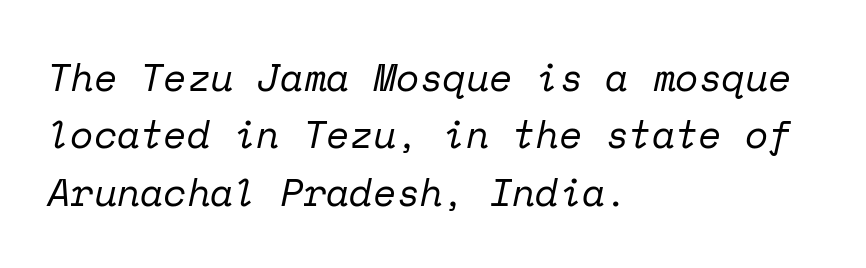
{"serif": "yes", "italic": "yes", "lean": "right", "slant_degrees": 12, "bold": "no", "weight": "regular", "width": "normal", "stroke_contrast": "low", "x_height": "medium", "monospaced": "yes", "underline": "no", "align": "left", "line_spacing": "normal", "line_spacing_ratio": 1.51, "letter_spacing": "normal", "letter_spacing_em": 0.0, "glyph_px": 38}
